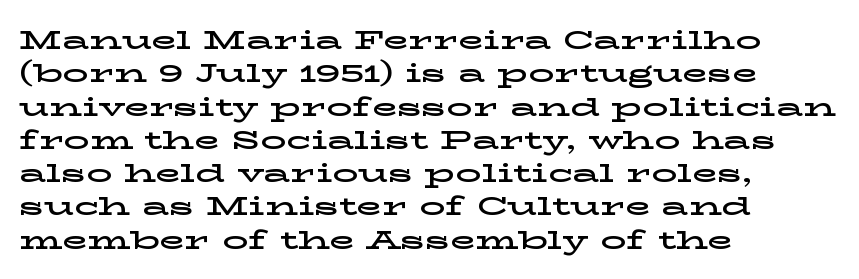
{"italic": "no", "underline": "no", "align": "left", "line_spacing": "normal", "line_spacing_ratio": 1.28, "letter_spacing": "normal", "letter_spacing_em": 0.0, "glyph_px": 26}
